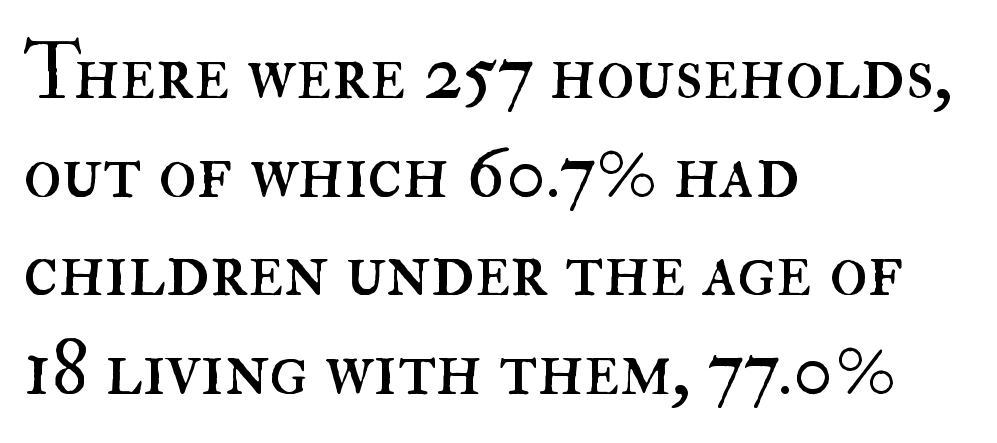
Q: Is the text bold? A: No.
Q: Is the text italic (slanted)? A: No, it is upright.
Q: Is the text underlined? A: No.
Q: How is the paragraph aligned? A: Left-aligned.
Q: Is the spacing between letters normal or unusually wide? A: Normal.
Q: Is the spacing between lines tight, normal or loose? A: Normal.
Q: Width (condensed, normal, or wide)? A: Normal.
Q: Stroke contrast? A: High.
Q: x-height? A: Small.
Q: Monospaced? A: No.
